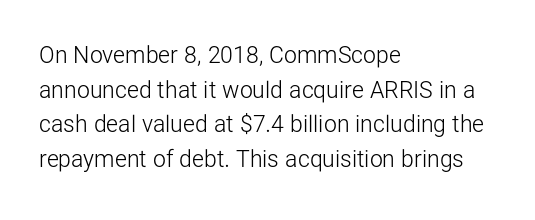
{"italic": "no", "bold": "no", "underline": "no", "align": "left", "line_spacing": "normal", "line_spacing_ratio": 1.51, "letter_spacing": "normal", "letter_spacing_em": 0.0, "glyph_px": 23}
